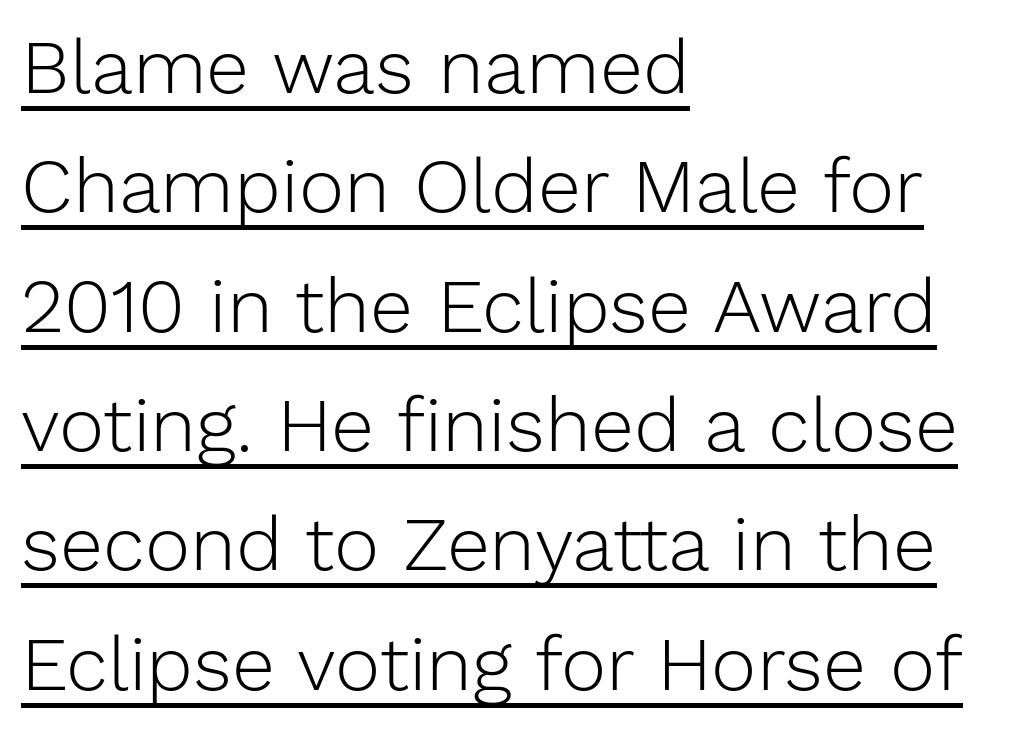
Observe the absence of serifs on each vertical stroke in this sample. Each letter keeps its own natural width here, so spacing adapts to shape. Left-aligned paragraph, ragged on the right. Is there much room between lines? A standard amount, neither cramped nor airy. A continuous stroke trails under the words, as in a hyperlink. Short note: letters normally spaced.
